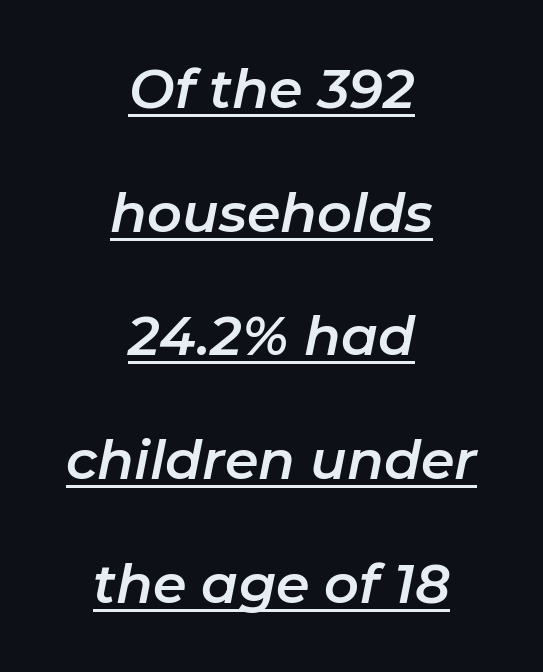
Standard letterfit; no display-style spreading of the glyphs. Slant detected: the letters are inclined. Like a heading marked for emphasis, these lines bear an underscore. A typesetter would call this proportional, since set widths differ per character. Is there much room between lines? Yes — plenty of vertical air separates them. The paragraph shown floats in the horizontal middle.
